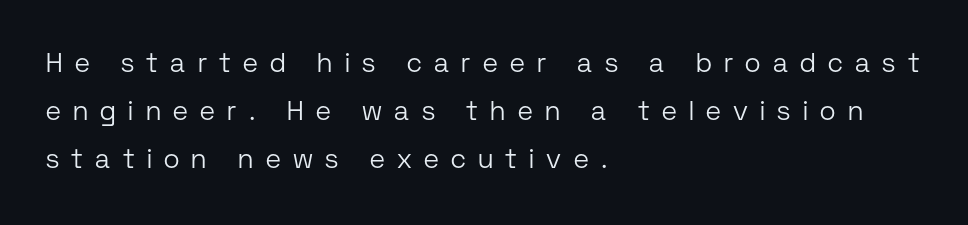
Posture: upright roman. Does extra space separate the letters? Yes, quite a lot of it. This rendering uses left alignment, leaving the right contour irregular. Counters stay open thanks to moderate or lighter strokes. Just letters on the line, the space beneath them empty.
